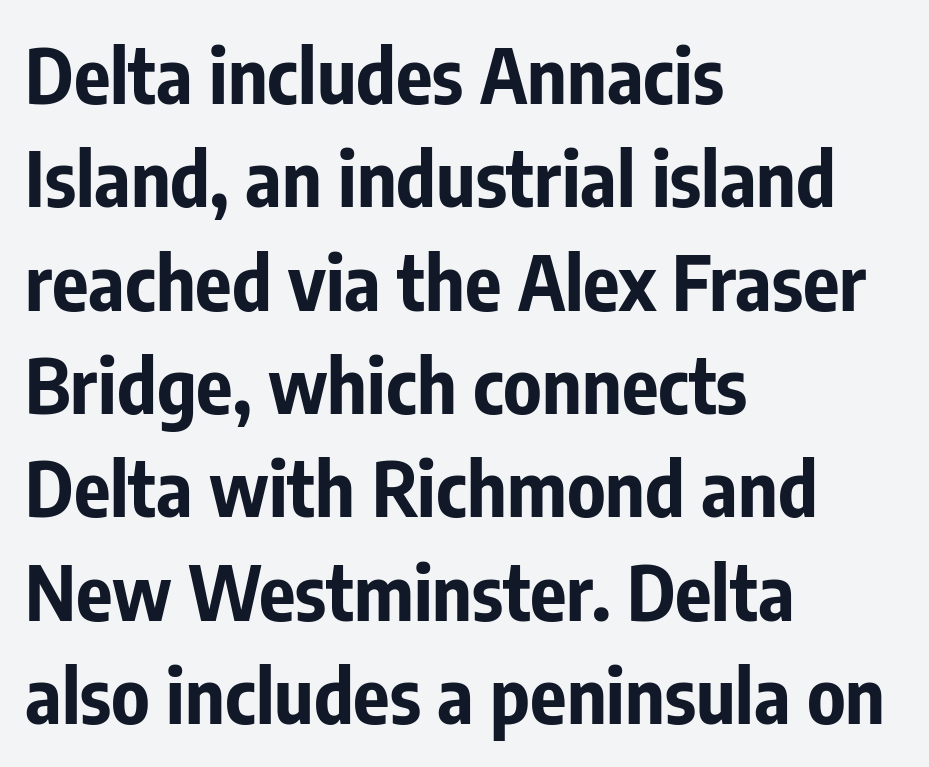
Q: Is the text bold? A: Yes.
Q: Is the text italic (slanted)? A: No, it is upright.
Q: Is the typeface a serif or a sans-serif typeface? A: Sans-serif.
Q: Is the text underlined? A: No.
Q: How is the paragraph aligned? A: Left-aligned.
Q: Is the spacing between letters normal or unusually wide? A: Normal.
Q: Is the spacing between lines tight, normal or loose? A: Normal.
Q: Width (condensed, normal, or wide)? A: Condensed.
Q: Stroke contrast? A: Low.
Q: x-height? A: Medium.
Q: Monospaced? A: No.
